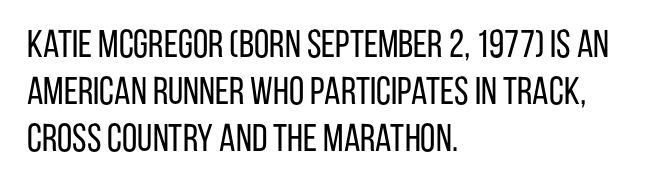
Q: Is the text bold? A: No.
Q: Is the text italic (slanted)? A: No, it is upright.
Q: Is the typeface a serif or a sans-serif typeface? A: Sans-serif.
Q: Is the text underlined? A: No.
Q: How is the paragraph aligned? A: Left-aligned.
Q: Is the spacing between letters normal or unusually wide? A: Normal.
Q: Width (condensed, normal, or wide)? A: Condensed.
Q: Stroke contrast? A: Low.
Q: x-height? A: Large.
Q: Monospaced? A: No.
